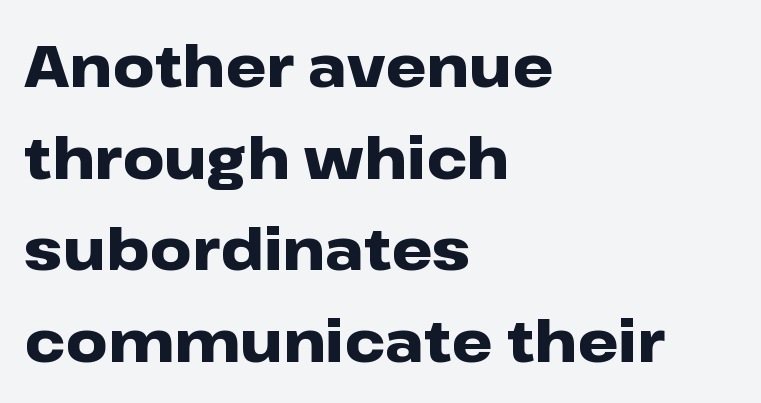
Q: Is the text bold? A: Yes.
Q: Is the text italic (slanted)? A: No, it is upright.
Q: Is the typeface a serif or a sans-serif typeface? A: Sans-serif.
Q: Is the text underlined? A: No.
Q: How is the paragraph aligned? A: Left-aligned.
Q: Is the spacing between letters normal or unusually wide? A: Normal.
Q: Is the spacing between lines tight, normal or loose? A: Normal.
Q: Width (condensed, normal, or wide)? A: Wide.
Q: Stroke contrast? A: Low.
Q: x-height? A: Medium.
Q: Monospaced? A: No.
